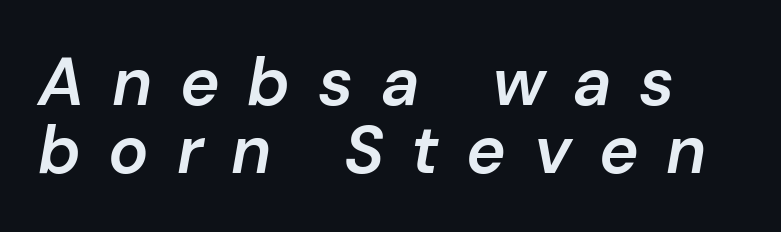
Q: Is the text bold? A: Semi-bold.
Q: Is the text italic (slanted)? A: Yes, it leans right by about 10 degrees.
Q: Is the text underlined? A: No.
Q: Is the spacing between letters normal or unusually wide? A: Unusually wide.
Q: Is the spacing between lines tight, normal or loose? A: Tight.
Q: Width (condensed, normal, or wide)? A: Normal.
Q: Stroke contrast? A: Low.
Q: x-height? A: Medium.
Q: Monospaced? A: No.
